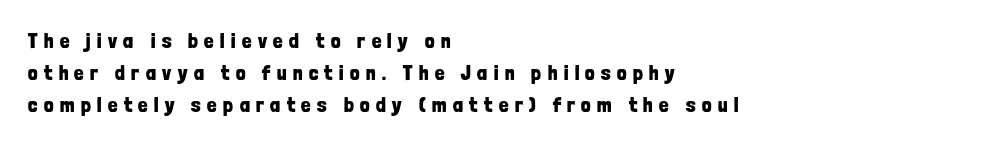
The image shows 21 px bold type, upright; set left-aligned, normal line spacing (1.53x), unusually wide letter spacing (+0.31 em), not underlined.
